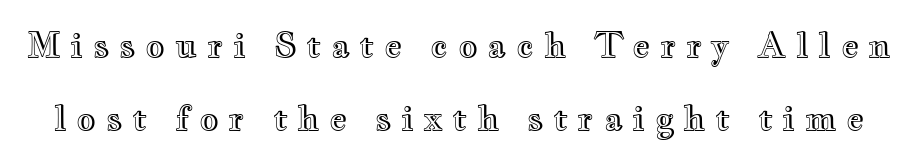
Spacing verdict: proportional, widths tailored to each character. The space directly below the letters is spotless. Ascenders rise straight up at ninety degrees. Loose tracking; the words dissolve into strings of separated letters. One glance says open: line gaps are wider than usual.
